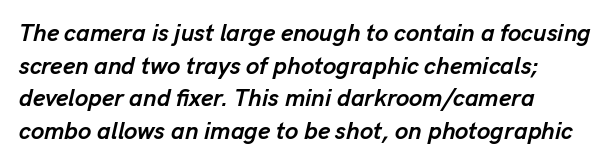
Every row of glyphs begins at an identical x-position on the left. The axis of the letterforms is tilted away from vertical. Does the weight exceed regular? Yes, all the way to bold. Baseline-to-baseline distance is the conventional proportion of letter height. Glance below the letters and you will spot only blank space.
